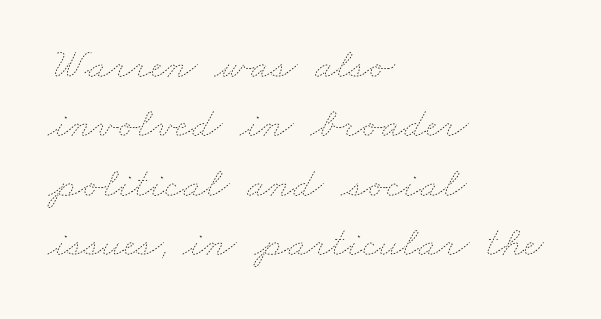
Notice how descenders clear the ascenders below comfortably — that's standard leading. You could call the tracking neutral — neither tight nor loose. The lines are quadded left. Proportional: the letters do not fall into vertical columns. The letters look calm and open, with moderate or lighter stems. Has an underline been added? It has not.
